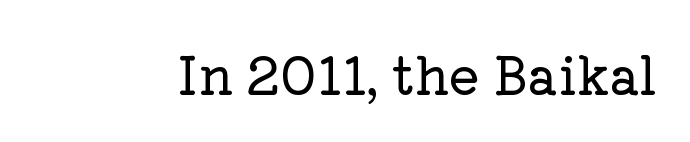
A clean baseline with only descenders dipping below it. To sum up the face: it has serifs. This rendering leaves character spacing at its baseline value. Rendered with straight, roman letterforms. Here the designer chose a conventional face with non-uniform glyph widths.
